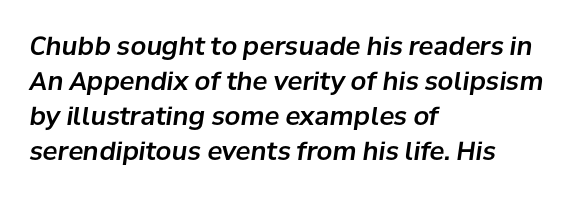
{"italic": "yes", "lean": "right", "slant_degrees": 8, "underline": "no", "align": "left", "line_spacing": "normal", "line_spacing_ratio": 1.4, "letter_spacing": "normal", "letter_spacing_em": 0.0, "glyph_px": 25}
